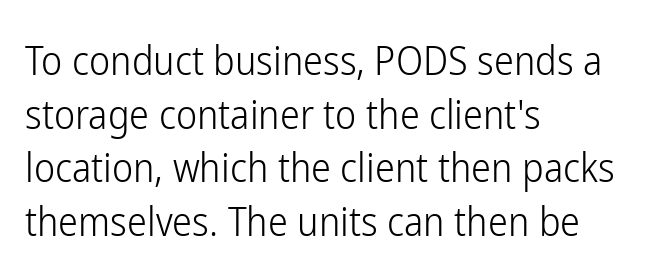
The image shows 40 px light, condensed sans-serif type, upright; set left-aligned, normal line spacing (1.34x), normal letter spacing, not underlined; low stroke contrast and a medium x-height.
